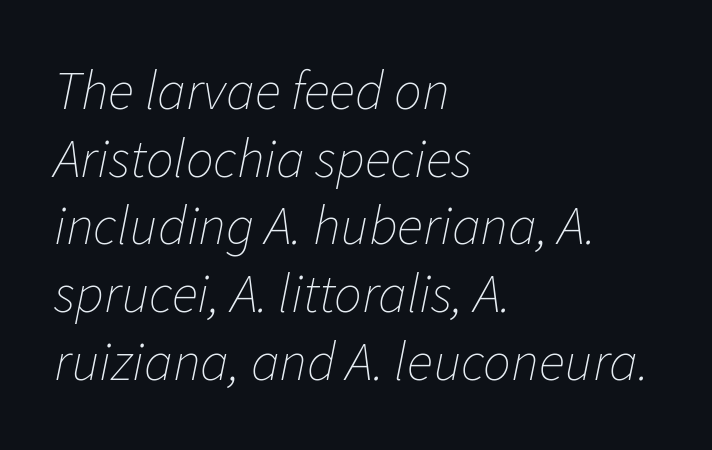
Q: Is the text bold? A: No.
Q: Is the text italic (slanted)? A: Yes, it leans right by about 11 degrees.
Q: Is the text underlined? A: No.
Q: How is the paragraph aligned? A: Left-aligned.
Q: Is the spacing between letters normal or unusually wide? A: Normal.
Q: Width (condensed, normal, or wide)? A: Normal.
Q: Stroke contrast? A: Low.
Q: x-height? A: Medium.
Q: Monospaced? A: No.
